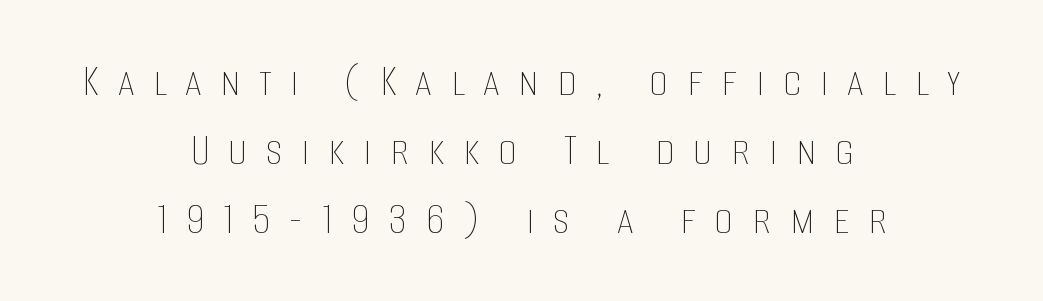
The image shows 47 px thin, condensed type, upright; set centered, normal line spacing (1.47x), unusually wide letter spacing (+0.4 em), not underlined; low stroke contrast and a large x-height.
